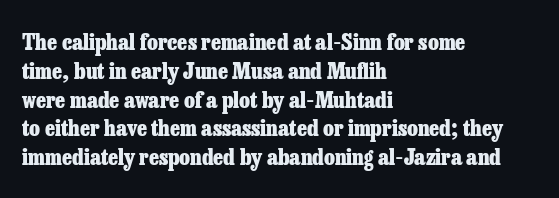
Q: Is the text bold? A: Yes.
Q: Is the text italic (slanted)? A: No, it is upright.
Q: Is the text underlined? A: No.
Q: How is the paragraph aligned? A: Left-aligned.
Q: Is the spacing between letters normal or unusually wide? A: Normal.
Q: Is the spacing between lines tight, normal or loose? A: Normal.
